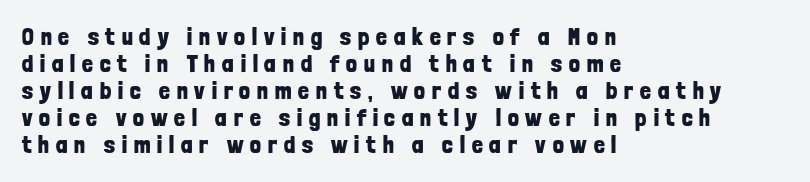
The image shows 24 px bold type, upright; set left-aligned, tight line spacing (1.13x), unusually wide letter spacing (+0.29 em), not underlined.
